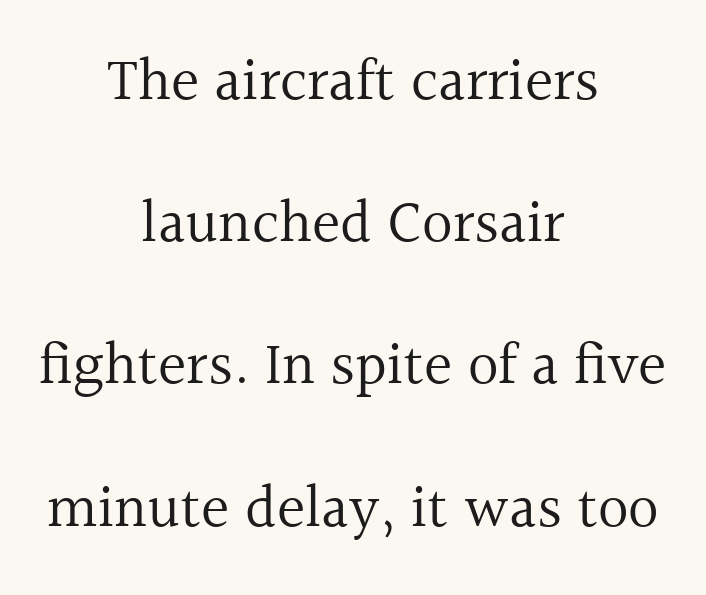
{"serif": "yes", "italic": "no", "bold": "no", "weight": "regular", "width": "normal", "x_height": "medium", "monospaced": "no", "underline": "no", "align": "center", "line_spacing": "loose", "line_spacing_ratio": 2.37, "letter_spacing": "normal", "letter_spacing_em": 0.0, "glyph_px": 60}
